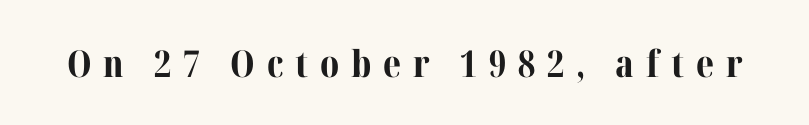
Q: Is the text bold? A: Yes.
Q: Is the text italic (slanted)? A: No, it is upright.
Q: Is the typeface a serif or a sans-serif typeface? A: Serif.
Q: Is the text underlined? A: No.
Q: Is the spacing between letters normal or unusually wide? A: Unusually wide.
Q: Width (condensed, normal, or wide)? A: Normal.
Q: Stroke contrast? A: Medium.
Q: x-height? A: Medium.
Q: Monospaced? A: No.
